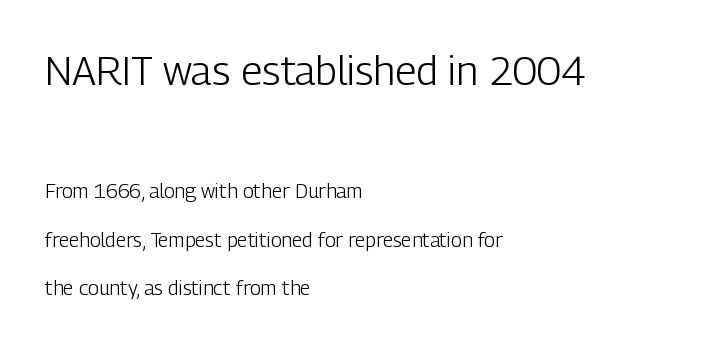
Q: Is the text bold? A: No.
Q: Is the text italic (slanted)? A: No, it is upright.
Q: Is the typeface a serif or a sans-serif typeface? A: Sans-serif.
Q: Is the text underlined? A: No.
Q: How is the paragraph aligned? A: Left-aligned.
Q: Is the spacing between letters normal or unusually wide? A: Normal.
Q: Is the spacing between lines tight, normal or loose? A: Loose.
Q: Which block of text is set in a larger size, the first (top) or the second (bottom)? A: The first (top) one.
Q: Width (condensed, normal, or wide)? A: Condensed.
Q: Stroke contrast? A: Low.
Q: x-height? A: Medium.
Q: Monospaced? A: No.
